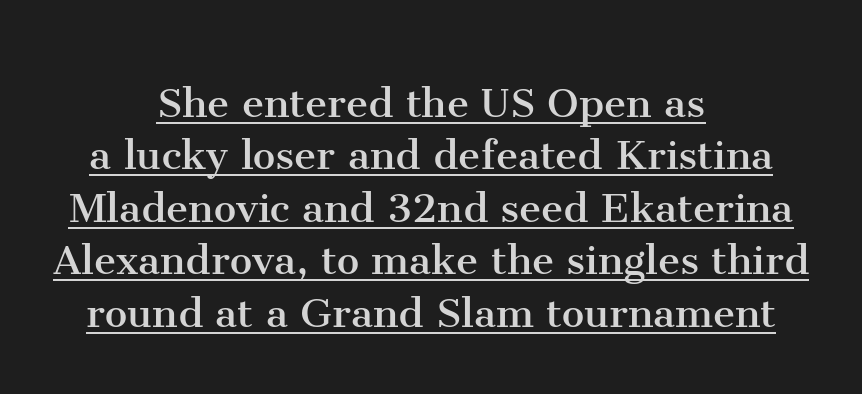
Vertically, the passage feels compressed, each row crowding the next. The lines are quadded center. This sample uses plain, unmodified letter spacing. Is there an underline? Yes — a line sits under the letters. Does the lettering tilt? It doesn't — this is upright. These lines are rendered in a variable-pitch font.
